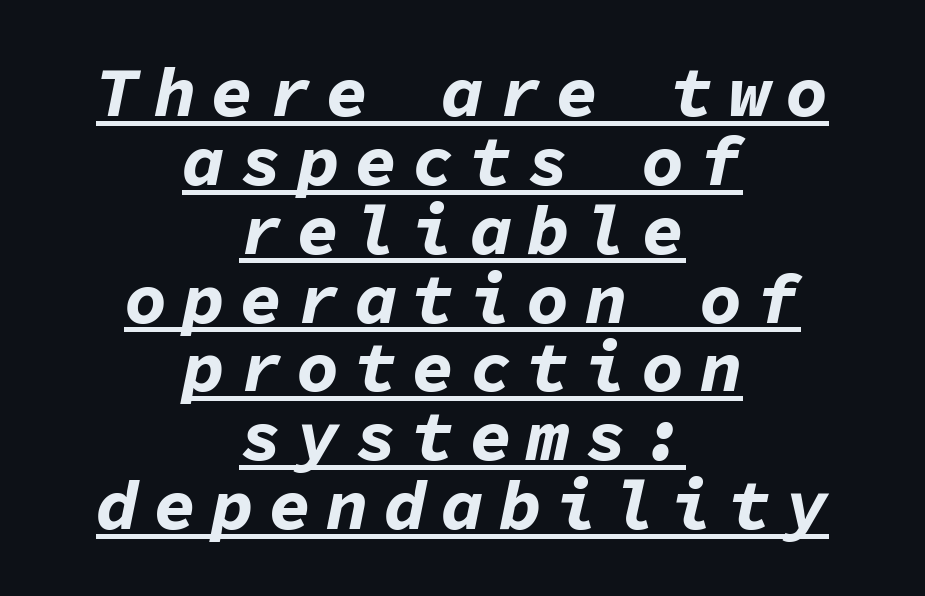
These lines huddle together more closely than default settings would place them. On the weight axis this lands at bold, roughly 700. The lines in this sample share a center point and differ in where they start and stop. These lines were composed using italics.
